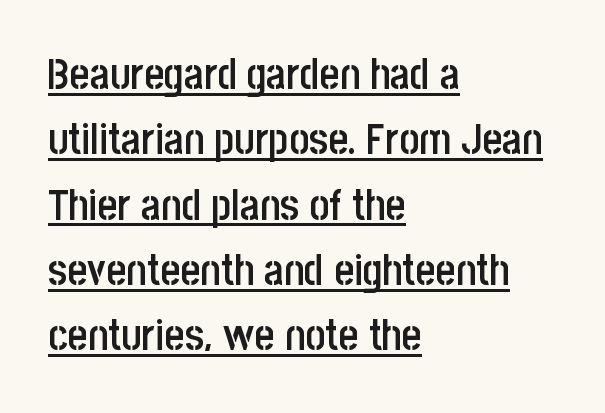
Q: Is the text bold? A: Semi-bold.
Q: Is the text italic (slanted)? A: No, it is upright.
Q: Is the typeface a serif or a sans-serif typeface? A: Sans-serif.
Q: Is the text underlined? A: Yes.
Q: How is the paragraph aligned? A: Left-aligned.
Q: Is the spacing between letters normal or unusually wide? A: Normal.
Q: Is the spacing between lines tight, normal or loose? A: Normal.
Q: Width (condensed, normal, or wide)? A: Condensed.
Q: Stroke contrast? A: Low.
Q: x-height? A: Large.
Q: Monospaced? A: No.
